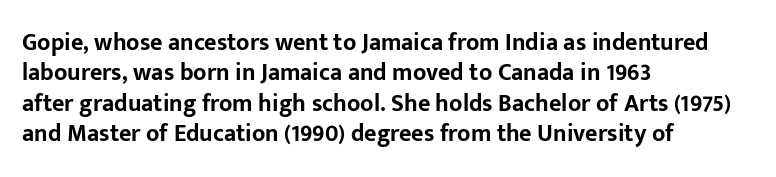
Q: Is the text bold? A: Yes.
Q: Is the text italic (slanted)? A: No, it is upright.
Q: Is the text underlined? A: No.
Q: How is the paragraph aligned? A: Left-aligned.
Q: Is the spacing between letters normal or unusually wide? A: Normal.
Q: Is the spacing between lines tight, normal or loose? A: Normal.
